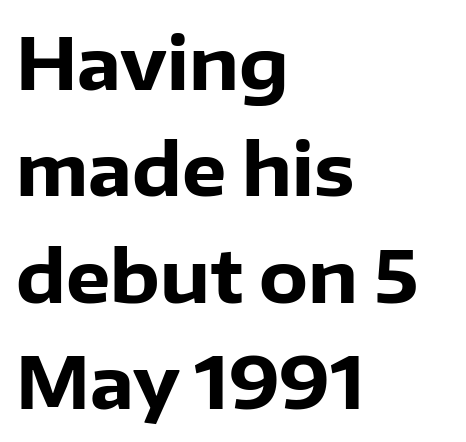
Q: Is the text bold? A: Yes.
Q: Is the text italic (slanted)? A: No, it is upright.
Q: Is the typeface a serif or a sans-serif typeface? A: Sans-serif.
Q: Is the text underlined? A: No.
Q: How is the paragraph aligned? A: Left-aligned.
Q: Is the spacing between letters normal or unusually wide? A: Normal.
Q: Is the spacing between lines tight, normal or loose? A: Normal.
Q: Width (condensed, normal, or wide)? A: Normal.
Q: Stroke contrast? A: Low.
Q: x-height? A: Medium.
Q: Monospaced? A: No.
